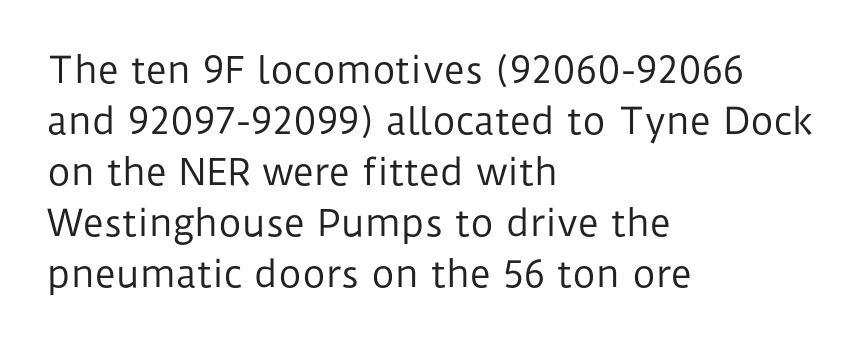
The image shows 36 px regular-weight sans-serif type, upright; set left-aligned, normal line spacing (1.42x), normal letter spacing, not underlined; low stroke contrast and a medium x-height.
